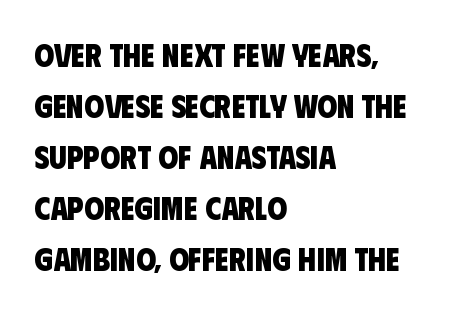
{"serif": "no", "bold": "yes", "weight": "heavy", "width": "condensed", "stroke_contrast": "low", "x_height": "large", "monospaced": "no", "underline": "no", "align": "left", "line_spacing": "normal", "line_spacing_ratio": 1.59, "letter_spacing": "normal", "letter_spacing_em": 0.0, "glyph_px": 32}
